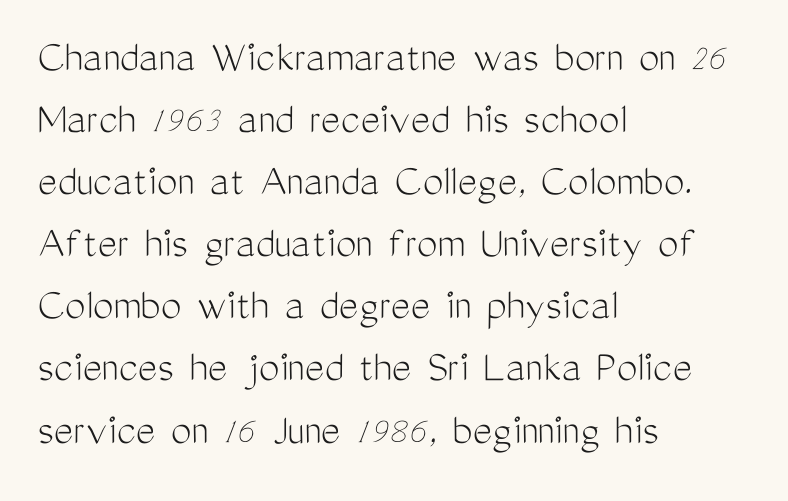
The image shows 46 px light, condensed sans-serif type, upright; set left-aligned, normal line spacing (1.35x), normal letter spacing, not underlined; medium stroke contrast and a medium x-height.
